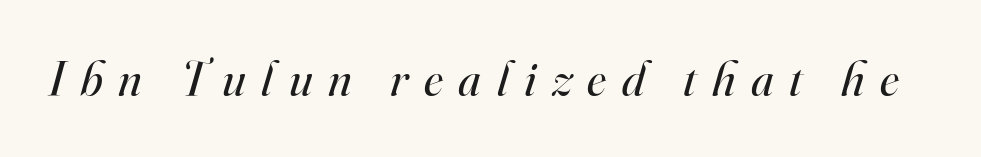
Each stroke keeps to a modest, everyday thickness or less. Does the type have serifs? Yes, each stem ends in a small foot. The baseline area is clear. The gaps between neighbouring characters are conspicuously large. This is oblique type, the kind used for emphasis or titles. Think of a printed novel: that variable character pitch is what you see here.
